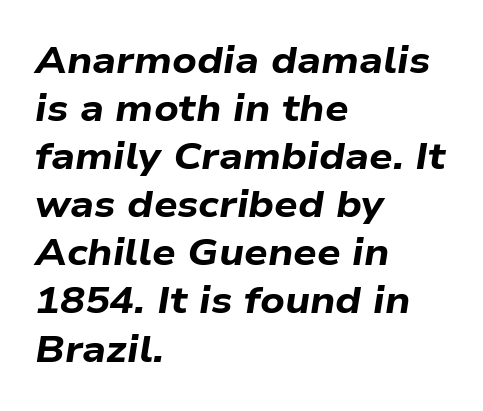
Here the designer chose a conventional face with non-uniform glyph widths. Underlining? Definitely not there. The letters are slanted; this is an italic face. The ragged edge is on the right, which tells us the setting is flush left. Weight: bold. A normal amount of white space separates one row of letters from the next.
